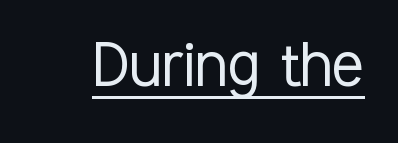
Q: Is the text bold? A: No.
Q: Is the text italic (slanted)? A: No, it is upright.
Q: Is the typeface a serif or a sans-serif typeface? A: Sans-serif.
Q: Is the text underlined? A: Yes.
Q: Is the spacing between letters normal or unusually wide? A: Normal.
Q: Width (condensed, normal, or wide)? A: Condensed.
Q: Stroke contrast? A: Low.
Q: x-height? A: Medium.
Q: Monospaced? A: No.
